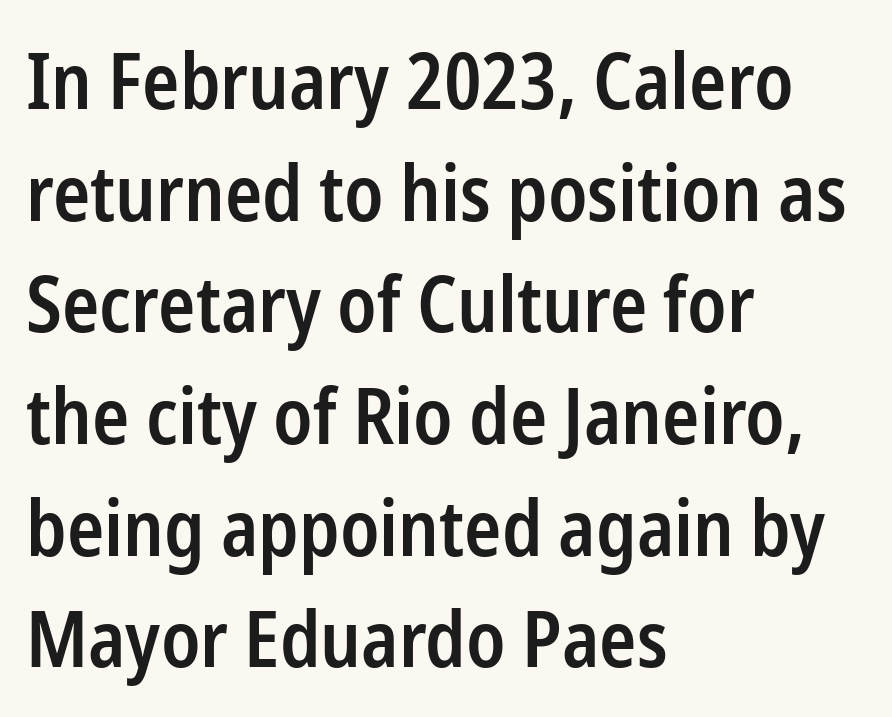
Q: Is the text bold? A: Semi-bold.
Q: Is the text italic (slanted)? A: No, it is upright.
Q: Is the typeface a serif or a sans-serif typeface? A: Sans-serif.
Q: Is the text underlined? A: No.
Q: How is the paragraph aligned? A: Left-aligned.
Q: Is the spacing between letters normal or unusually wide? A: Normal.
Q: Is the spacing between lines tight, normal or loose? A: Normal.
Q: Width (condensed, normal, or wide)? A: Condensed.
Q: Stroke contrast? A: Low.
Q: x-height? A: Medium.
Q: Monospaced? A: No.
